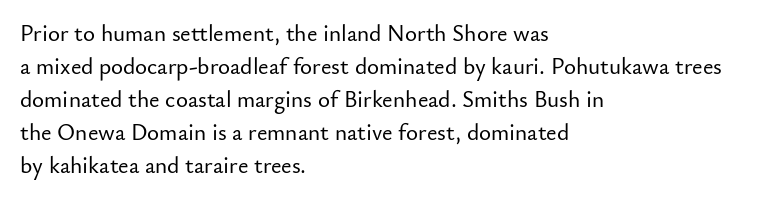
Q: Is the text italic (slanted)? A: No, it is upright.
Q: Is the text underlined? A: No.
Q: How is the paragraph aligned? A: Left-aligned.
Q: Is the spacing between letters normal or unusually wide? A: Normal.
Q: Is the spacing between lines tight, normal or loose? A: Normal.
